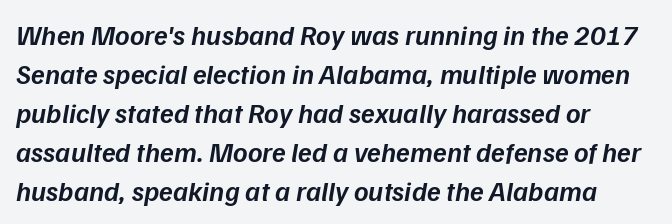
{"italic": "yes", "lean": "right", "slant_degrees": 9, "bold": "semi", "weight": "semibold", "width": "normal", "stroke_contrast": "low", "x_height": "medium", "monospaced": "no", "underline": "no", "align": "left", "line_spacing": "normal", "line_spacing_ratio": 1.39, "letter_spacing": "normal", "letter_spacing_em": 0.0, "glyph_px": 28}
